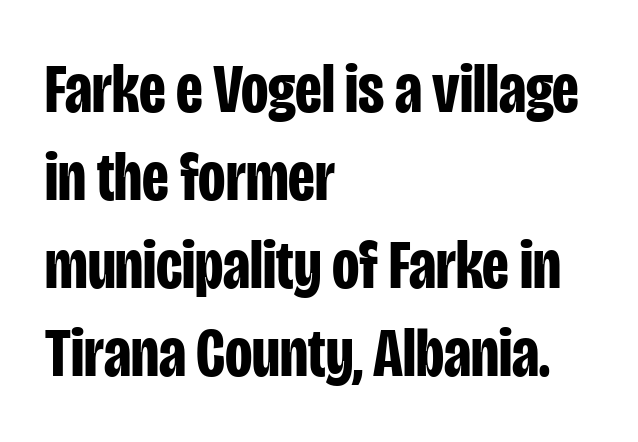
{"serif": "no", "italic": "no", "bold": "yes", "weight": "bold", "width": "condensed", "stroke_contrast": "low", "x_height": "large", "monospaced": "no", "underline": "no", "align": "left", "line_spacing_ratio": 1.24, "letter_spacing": "normal", "letter_spacing_em": 0.0, "glyph_px": 71}
